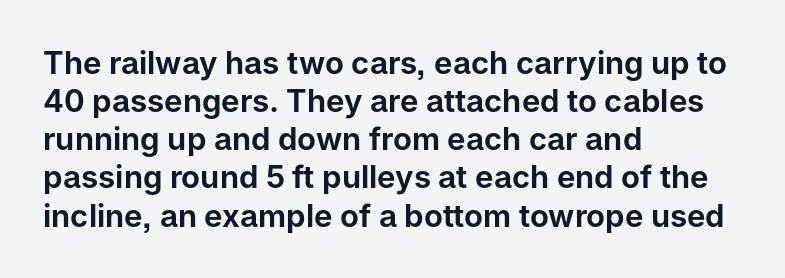
{"serif": "no", "italic": "no", "width": "normal", "stroke_contrast": "low", "x_height": "medium", "monospaced": "no", "underline": "no", "align": "left", "line_spacing_ratio": 1.23, "letter_spacing": "normal", "letter_spacing_em": 0.0, "glyph_px": 31}
